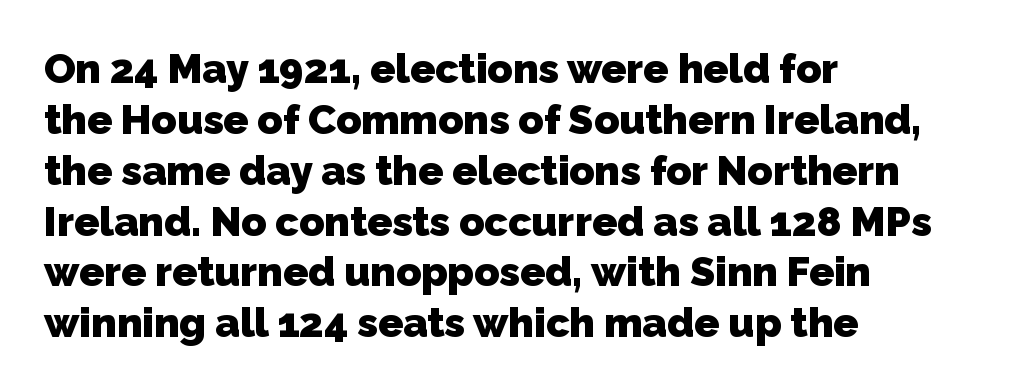
Q: Is the text bold? A: Yes.
Q: Is the typeface a serif or a sans-serif typeface? A: Sans-serif.
Q: Is the text underlined? A: No.
Q: How is the paragraph aligned? A: Left-aligned.
Q: Is the spacing between letters normal or unusually wide? A: Normal.
Q: Width (condensed, normal, or wide)? A: Normal.
Q: Stroke contrast? A: Low.
Q: x-height? A: Medium.
Q: Monospaced? A: No.
